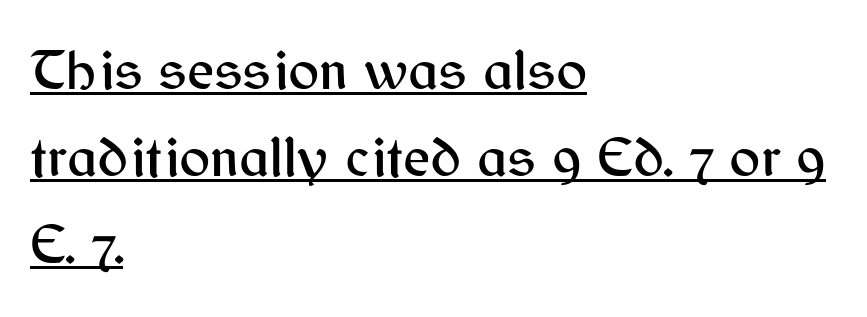
{"serif": "no", "italic": "no", "width": "normal", "stroke_contrast": "medium", "x_height": "medium", "monospaced": "no", "underline": "yes", "align": "left", "line_spacing": "normal", "line_spacing_ratio": 1.5, "letter_spacing": "normal", "letter_spacing_em": 0.0, "glyph_px": 58}
